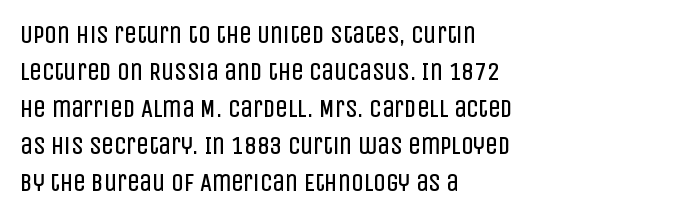
The image shows 25 px text type, upright; set left-aligned, normal line spacing (1.48x), normal letter spacing, not underlined.
